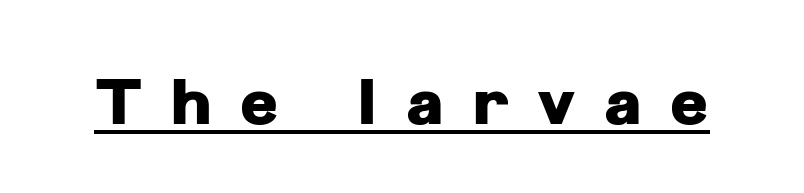
{"serif": "no", "italic": "no", "bold": "yes", "weight": "heavy", "width": "normal", "stroke_contrast": "low", "x_height": "medium", "monospaced": "no", "underline": "yes", "letter_spacing": "wide", "letter_spacing_em": 0.44, "glyph_px": 65}
